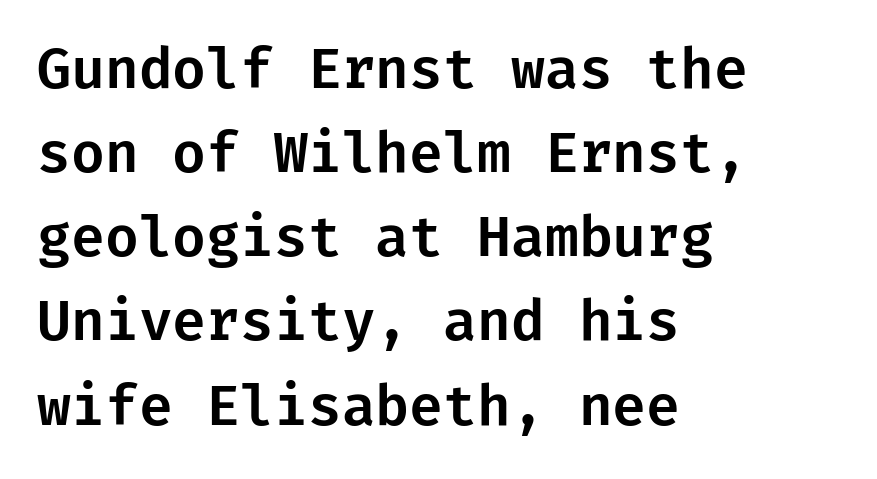
Q: Is the text italic (slanted)? A: No, it is upright.
Q: Is the typeface a serif or a sans-serif typeface? A: Sans-serif.
Q: Is the text underlined? A: No.
Q: How is the paragraph aligned? A: Left-aligned.
Q: Is the spacing between letters normal or unusually wide? A: Normal.
Q: Is the spacing between lines tight, normal or loose? A: Normal.
Q: Width (condensed, normal, or wide)? A: Normal.
Q: Stroke contrast? A: Low.
Q: x-height? A: Medium.
